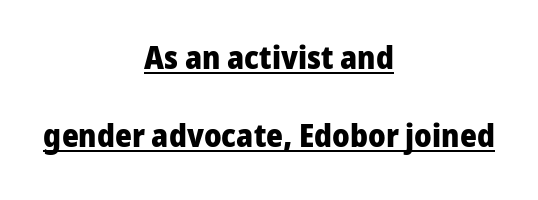
Letterform terminals end flat and unadorned throughout the passage. What decoration does the sample have? An underline. The line-height multiplier appears high, well above default. These words are printed bold, with thick strokes throughout. Spacing verdict: proportional, widths tailored to each character.
